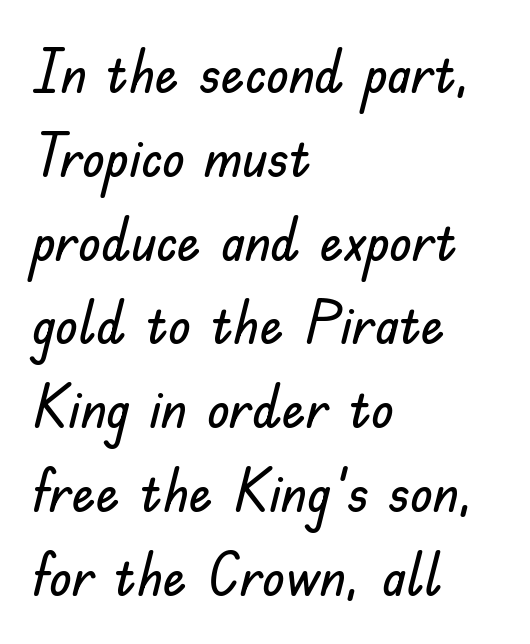
Q: Is the text italic (slanted)? A: Yes.
Q: Is the typeface a serif or a sans-serif typeface? A: Sans-serif.
Q: Is the text underlined? A: No.
Q: How is the paragraph aligned? A: Left-aligned.
Q: Is the spacing between letters normal or unusually wide? A: Normal.
Q: Is the spacing between lines tight, normal or loose? A: Normal.
Q: Width (condensed, normal, or wide)? A: Normal.
Q: Stroke contrast? A: Low.
Q: x-height? A: Small.
Q: Monospaced? A: No.
